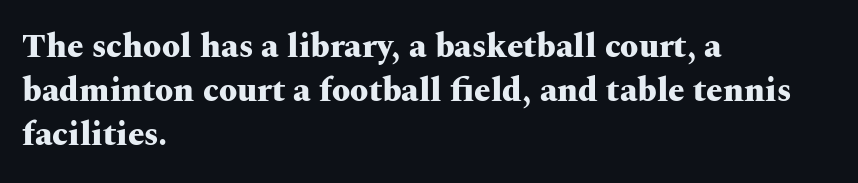
The image shows 33 px heavy, wide serif type, upright; set left-aligned, normal line spacing (1.33x), normal letter spacing, not underlined; medium stroke contrast and a medium x-height.
